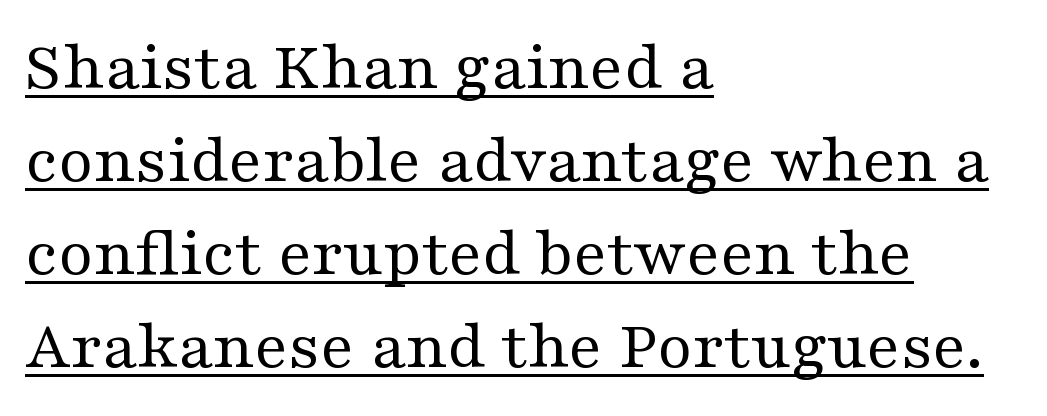
Q: Is the text bold? A: No.
Q: Is the text italic (slanted)? A: No, it is upright.
Q: Is the typeface a serif or a sans-serif typeface? A: Serif.
Q: Is the text underlined? A: Yes.
Q: How is the paragraph aligned? A: Left-aligned.
Q: Is the spacing between letters normal or unusually wide? A: Normal.
Q: Is the spacing between lines tight, normal or loose? A: Normal.
Q: Width (condensed, normal, or wide)? A: Wide.
Q: Stroke contrast? A: Medium.
Q: x-height? A: Medium.
Q: Monospaced? A: No.
